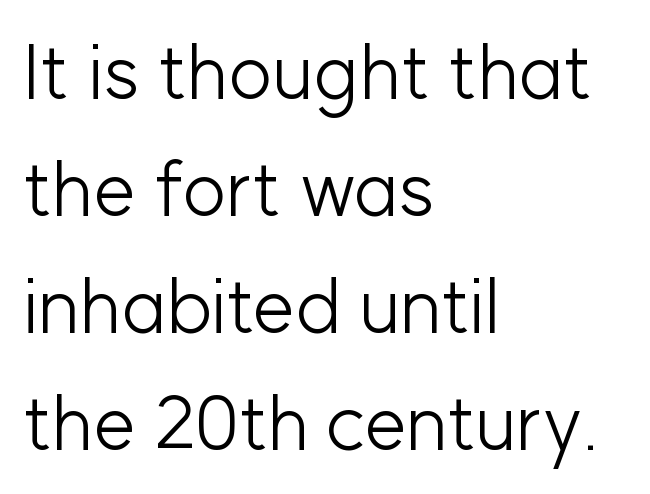
Q: Is the text bold? A: No.
Q: Is the text italic (slanted)? A: No, it is upright.
Q: Is the typeface a serif or a sans-serif typeface? A: Sans-serif.
Q: Is the text underlined? A: No.
Q: How is the paragraph aligned? A: Left-aligned.
Q: Is the spacing between letters normal or unusually wide? A: Normal.
Q: Is the spacing between lines tight, normal or loose? A: Normal.
Q: Width (condensed, normal, or wide)? A: Normal.
Q: Stroke contrast? A: Low.
Q: x-height? A: Medium.
Q: Monospaced? A: No.
